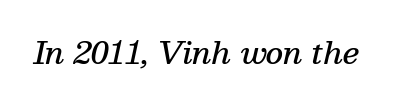
These lines are rendered in a variable-pitch font. This sample uses plain, unmodified letter spacing. The gap between lines stays unmarked. Italic: yes, the glyphs are oblique. A fair bit of extra ink — the face is semibold, not bold. Each letter's strokes conclude with small projecting serifs.
